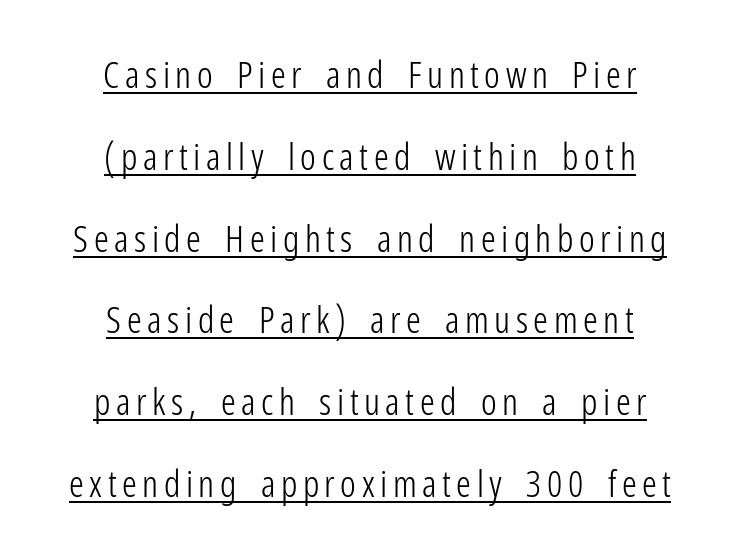
Q: Is the text bold? A: No.
Q: Is the text italic (slanted)? A: No, it is upright.
Q: Is the typeface a serif or a sans-serif typeface? A: Sans-serif.
Q: Is the text underlined? A: Yes.
Q: How is the paragraph aligned? A: Centered.
Q: Is the spacing between lines tight, normal or loose? A: Loose.
Q: Width (condensed, normal, or wide)? A: Condensed.
Q: Stroke contrast? A: Low.
Q: x-height? A: Medium.
Q: Monospaced? A: No.
